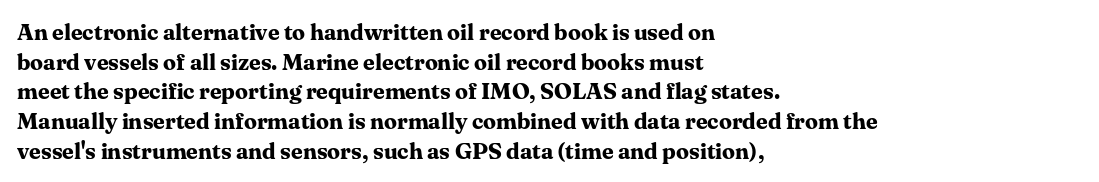
Q: Is the text bold? A: Yes.
Q: Is the text italic (slanted)? A: No, it is upright.
Q: Is the text underlined? A: No.
Q: How is the paragraph aligned? A: Left-aligned.
Q: Is the spacing between letters normal or unusually wide? A: Normal.
Q: Is the spacing between lines tight, normal or loose? A: Normal.
